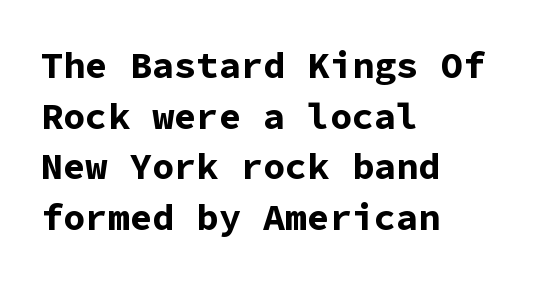
{"serif": "no", "italic": "no", "bold": "yes", "weight": "bold", "width": "normal", "stroke_contrast": "low", "x_height": "medium", "monospaced": "yes", "underline": "no", "align": "left", "line_spacing": "normal", "line_spacing_ratio": 1.37, "letter_spacing": "normal", "letter_spacing_em": 0.0, "glyph_px": 37}
